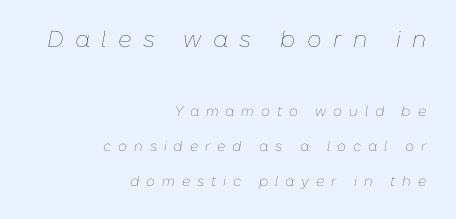
Q: Is the text bold? A: No.
Q: Is the text italic (slanted)? A: Yes, it leans right by about 10 degrees.
Q: Is the text underlined? A: No.
Q: How is the paragraph aligned? A: Right-aligned.
Q: Is the spacing between letters normal or unusually wide? A: Unusually wide.
Q: Is the spacing between lines tight, normal or loose? A: Loose.
Q: Which block of text is set in a larger size, the first (top) or the second (bottom)? A: The first (top) one.
